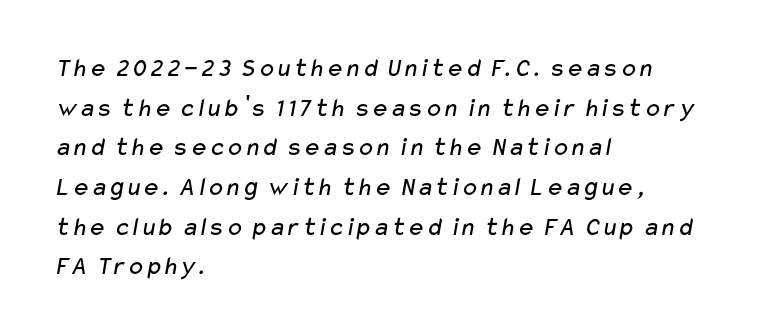
The image shows 27 px text type; set left-aligned, normal line spacing (1.47x), normal letter spacing, not underlined.
